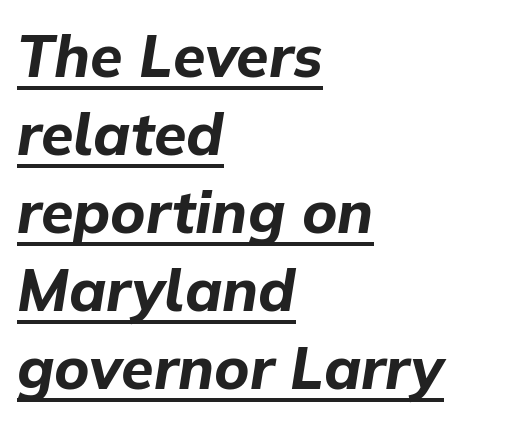
Q: Is the text bold? A: Yes.
Q: Is the text italic (slanted)? A: Yes, it leans right by about 9 degrees.
Q: Is the text underlined? A: Yes.
Q: How is the paragraph aligned? A: Left-aligned.
Q: Is the spacing between letters normal or unusually wide? A: Normal.
Q: Is the spacing between lines tight, normal or loose? A: Normal.
Q: Width (condensed, normal, or wide)? A: Normal.
Q: Stroke contrast? A: Low.
Q: x-height? A: Medium.
Q: Monospaced? A: No.
